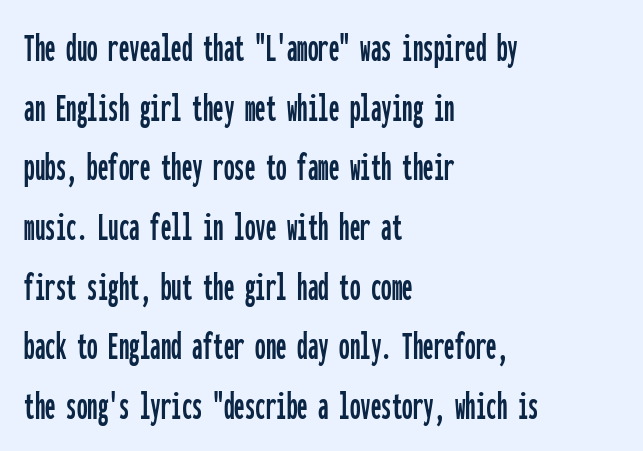
Every character here occupies the same horizontal width, giving the sample a typewriter-like rhythm. Which margin do the lines hug? The left one — the right edge is uneven. One glance says typical: line gaps are just what's usual. The horizontal fit of the characters is conventional and even.
